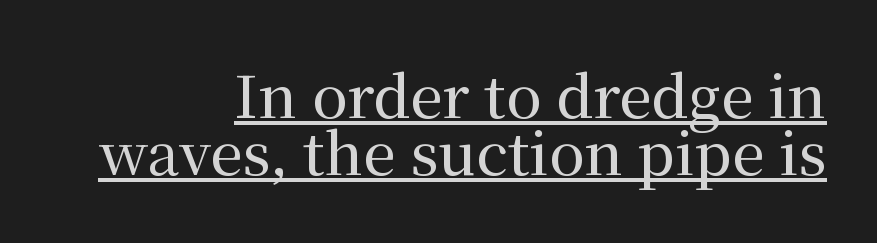
The image shows 58 px serif type, upright; set right-aligned, tight line spacing (0.98x), normal letter spacing, underlined; medium stroke contrast and a medium x-height.
